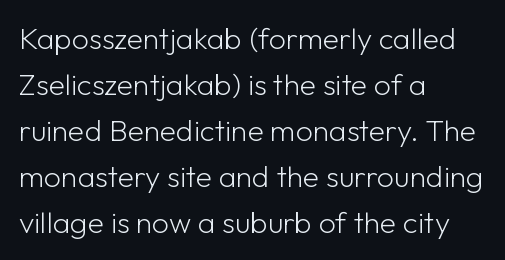
Q: Is the text bold? A: No.
Q: Is the text italic (slanted)? A: No, it is upright.
Q: Is the typeface a serif or a sans-serif typeface? A: Sans-serif.
Q: Is the text underlined? A: No.
Q: How is the paragraph aligned? A: Left-aligned.
Q: Is the spacing between letters normal or unusually wide? A: Normal.
Q: Is the spacing between lines tight, normal or loose? A: Normal.
Q: Width (condensed, normal, or wide)? A: Normal.
Q: Stroke contrast? A: Low.
Q: x-height? A: Medium.
Q: Monospaced? A: No.
